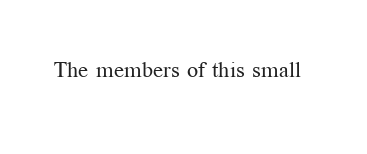
The image shows 22 px text type, upright; set normal letter spacing, not underlined.
